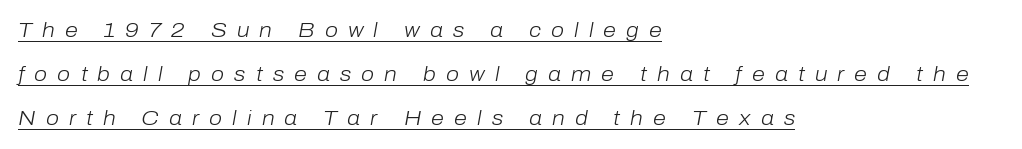
The rendering uses the underline text-decoration. Which margin do the lines hug? The left one — the right edge is uneven. Emphasis-style slanted type is in use. The passage shown is not bold in any degree. The block of text is sparse from top to bottom, with ample space between rows.
